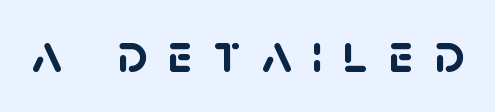
The image shows 55 px semibold sans-serif type; set unusually wide letter spacing (+0.37 em), not underlined; low stroke contrast and a large x-height.
